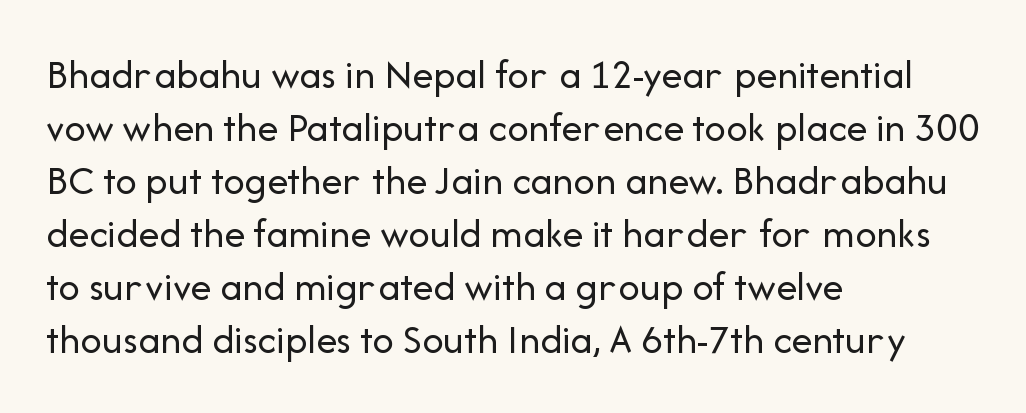
Q: Is the text bold? A: No.
Q: Is the text italic (slanted)? A: No, it is upright.
Q: Is the typeface a serif or a sans-serif typeface? A: Sans-serif.
Q: Is the text underlined? A: No.
Q: How is the paragraph aligned? A: Left-aligned.
Q: Is the spacing between letters normal or unusually wide? A: Normal.
Q: Is the spacing between lines tight, normal or loose? A: Normal.
Q: Width (condensed, normal, or wide)? A: Normal.
Q: Stroke contrast? A: Low.
Q: x-height? A: Medium.
Q: Monospaced? A: No.
